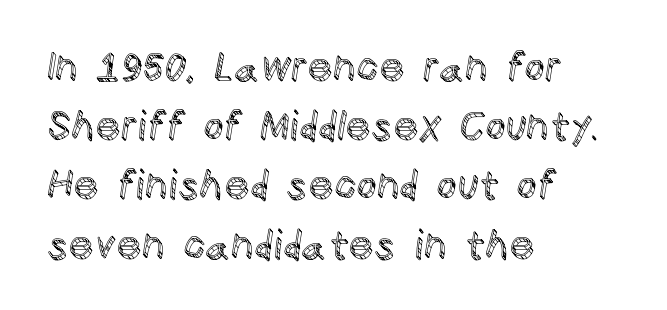
Q: Is the text italic (slanted)? A: Yes.
Q: Is the text underlined? A: No.
Q: How is the paragraph aligned? A: Left-aligned.
Q: Is the spacing between letters normal or unusually wide? A: Normal.
Q: Is the spacing between lines tight, normal or loose? A: Normal.
Q: Width (condensed, normal, or wide)? A: Normal.
Q: x-height? A: Large.
Q: Monospaced? A: No.
